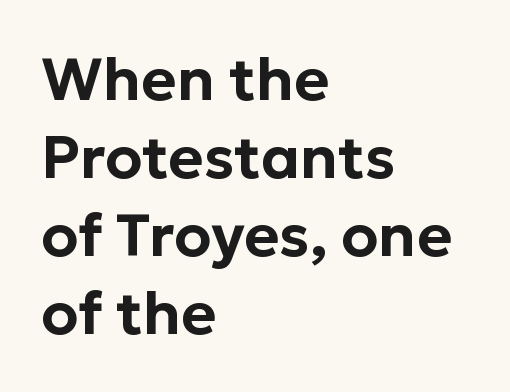
Q: Is the text italic (slanted)? A: No, it is upright.
Q: Is the typeface a serif or a sans-serif typeface? A: Sans-serif.
Q: Is the text underlined? A: No.
Q: How is the paragraph aligned? A: Left-aligned.
Q: Is the spacing between letters normal or unusually wide? A: Normal.
Q: Is the spacing between lines tight, normal or loose? A: Normal.
Q: Width (condensed, normal, or wide)? A: Normal.
Q: Stroke contrast? A: Low.
Q: x-height? A: Medium.
Q: Monospaced? A: No.
